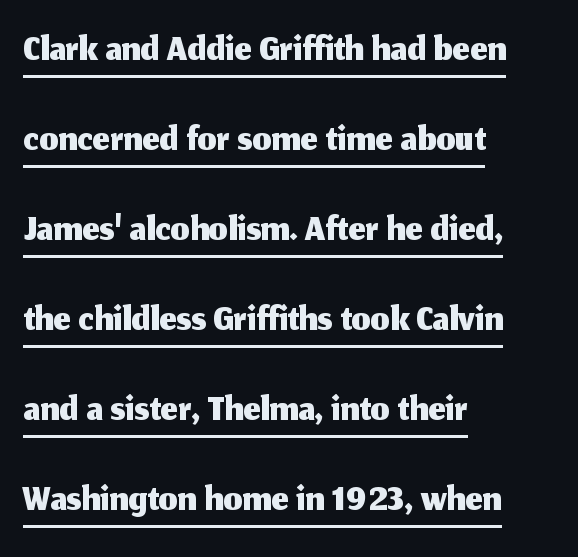
{"serif": "no", "italic": "no", "width": "normal", "stroke_contrast": "medium", "x_height": "medium", "monospaced": "no", "underline": "yes", "align": "left", "line_spacing": "normal", "line_spacing_ratio": 1.5, "letter_spacing": "normal", "letter_spacing_em": 0.0, "glyph_px": 60}
